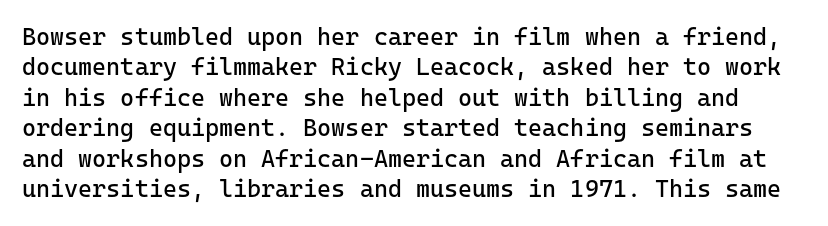
{"italic": "no", "bold": "no", "underline": "no", "line_spacing": "normal", "line_spacing_ratio": 1.27, "letter_spacing": "normal", "letter_spacing_em": 0.0, "glyph_px": 24}
